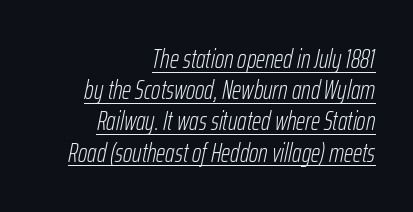
{"italic": "yes", "lean": "right", "slant_degrees": 12, "bold": "no", "underline": "yes", "align": "right", "line_spacing_ratio": 1.2, "letter_spacing": "normal", "letter_spacing_em": 0.0, "glyph_px": 26}
